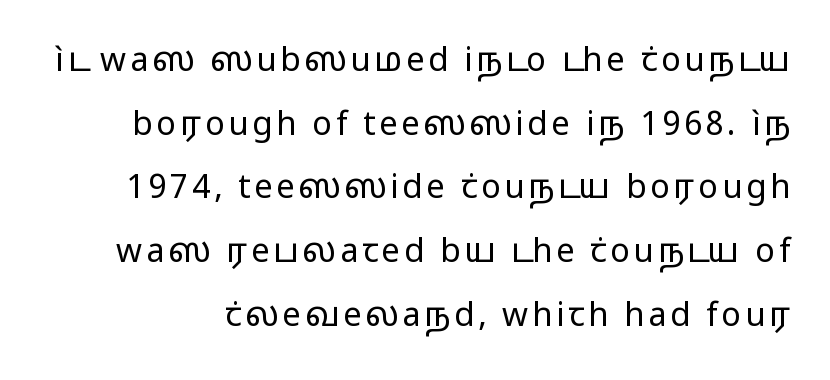
{"serif": "no", "italic": "no", "bold": "no", "weight": "regular", "width": "wide", "stroke_contrast": "low", "x_height": "medium", "monospaced": "no", "underline": "no", "line_spacing": "loose", "line_spacing_ratio": 1.93, "glyph_px": 33}
